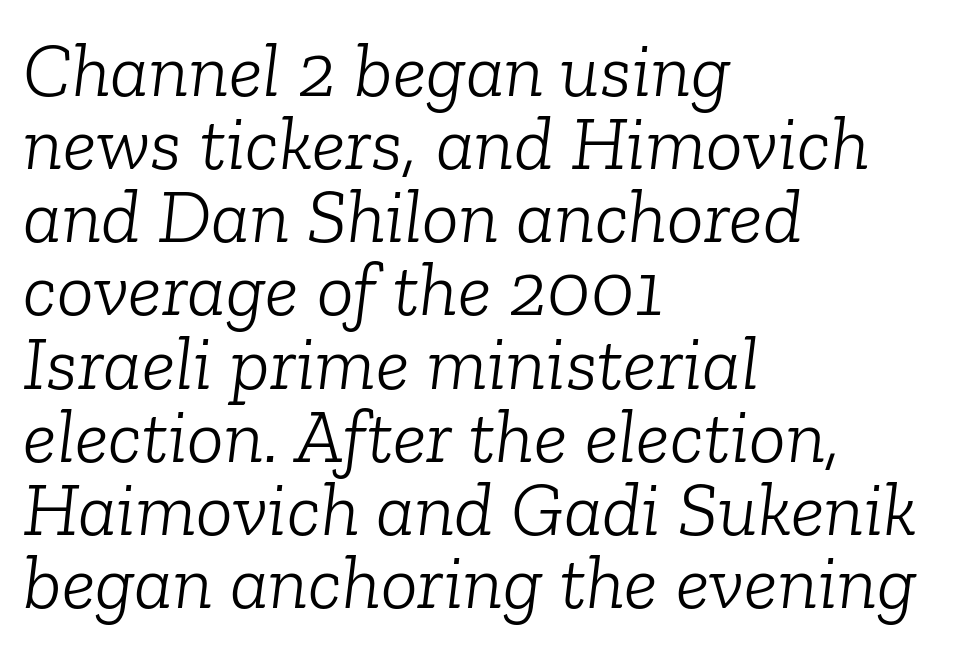
Posture: slanted. Is the block centered? No — it sits flush against the left margin. Underline: absent. Vertical stems look standard width or narrower in stroke. Proportional: the letters do not fall into vertical columns.
